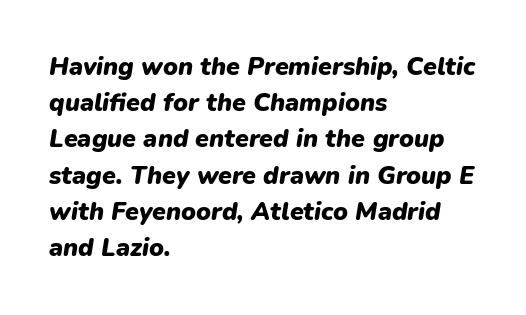
The image shows 25 px bold type, italic (leaning right); set left-aligned, normal line spacing (1.45x), normal letter spacing, not underlined.
